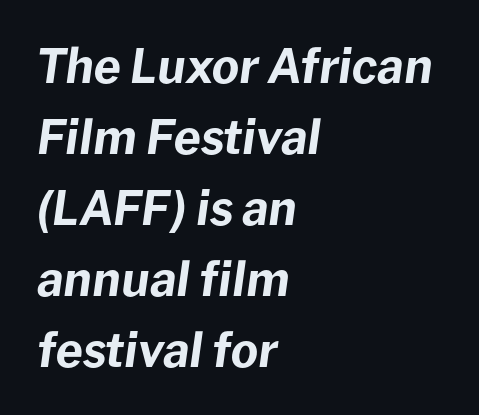
Q: Is the text bold? A: Yes.
Q: Is the text italic (slanted)? A: Yes, it leans right by about 8 degrees.
Q: Is the text underlined? A: No.
Q: How is the paragraph aligned? A: Left-aligned.
Q: Is the spacing between letters normal or unusually wide? A: Normal.
Q: Is the spacing between lines tight, normal or loose? A: Normal.
Q: Width (condensed, normal, or wide)? A: Normal.
Q: Stroke contrast? A: Low.
Q: x-height? A: Medium.
Q: Monospaced? A: No.
